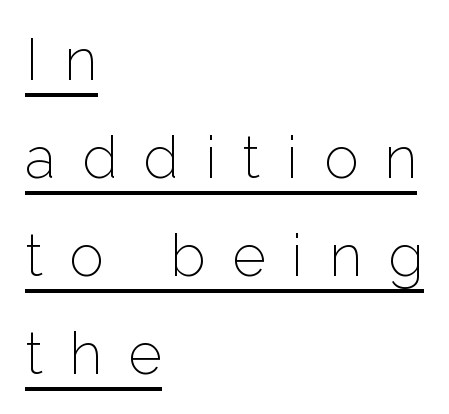
The characters display no serif detailing; their extremities are plain. Weight: regular or lighter. The axis of the letterforms is exactly vertical. Underline: present. The passage is arranged the way most books set body copy — flush left. The block of text has a typical density, with ordinary space between rows.
